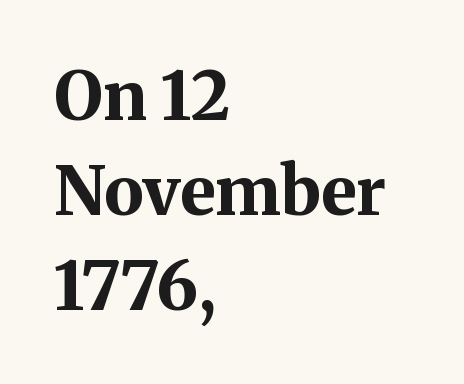
The image shows 67 px bold serif type, upright; set left-aligned, normal line spacing (1.42x), normal letter spacing, not underlined; medium stroke contrast and a medium x-height.
